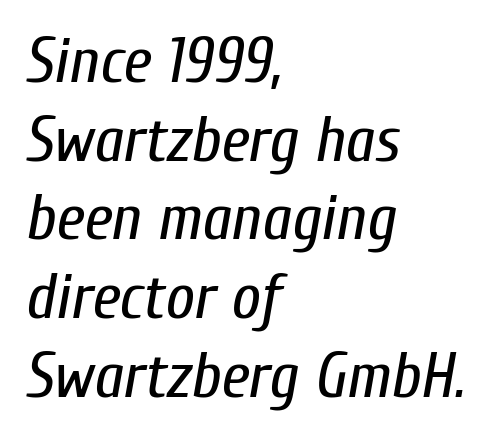
{"italic": "yes", "lean": "right", "slant_degrees": 10, "bold": "no", "weight": "regular", "width": "condensed", "stroke_contrast": "low", "x_height": "medium", "monospaced": "no", "underline": "no", "align": "left", "line_spacing_ratio": 1.23, "letter_spacing": "normal", "letter_spacing_em": 0.0, "glyph_px": 64}
